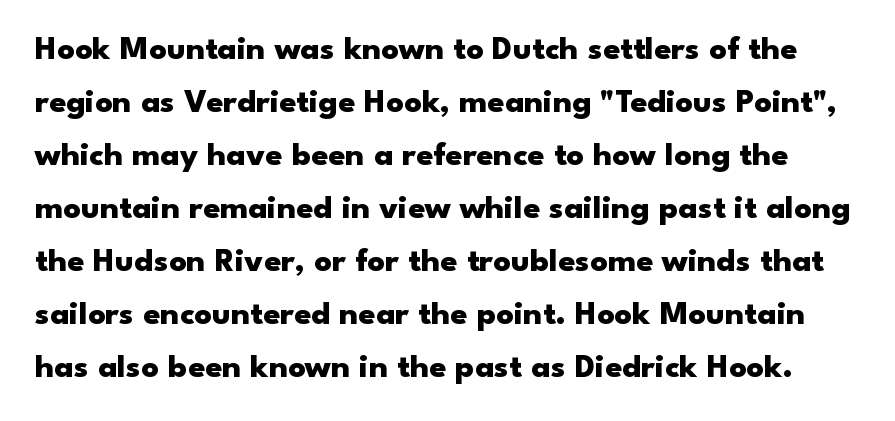
{"serif": "no", "italic": "no", "bold": "yes", "weight": "heavy", "width": "wide", "stroke_contrast": "low", "x_height": "small", "monospaced": "no", "underline": "no", "line_spacing": "normal", "line_spacing_ratio": 1.56, "letter_spacing": "normal", "letter_spacing_em": 0.0, "glyph_px": 34}
